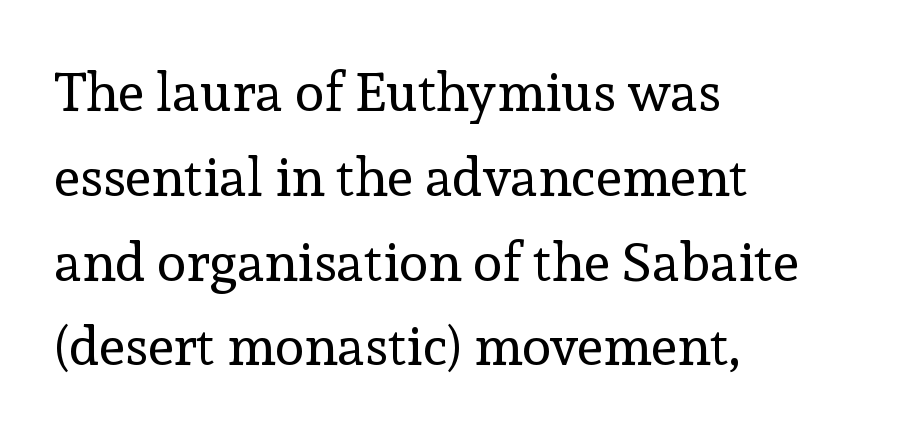
Default kerning and tracking; the words read as compact shapes. Is this a heavy cut? Hardly; it is regular or lighter. In CSS terms this would be text-align: left. The typography opts for an upright posture over an oblique one. Font category for this specimen: serif.
